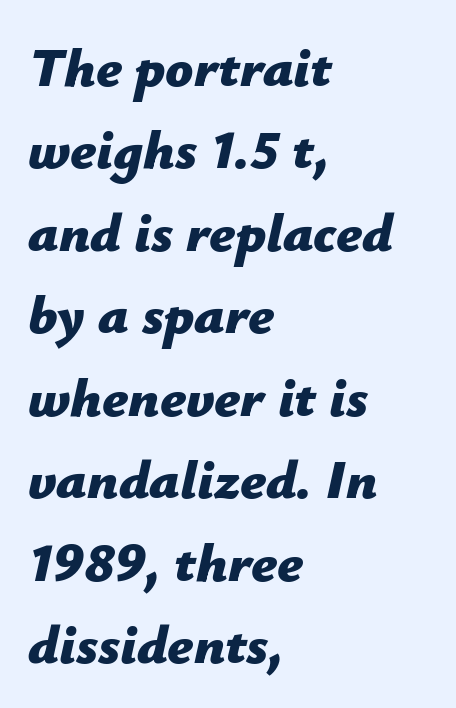
{"italic": "yes", "lean": "right", "slant_degrees": 12, "bold": "yes", "weight": "bold", "width": "normal", "stroke_contrast": "low", "x_height": "medium", "monospaced": "no", "underline": "no", "align": "left", "line_spacing": "normal", "line_spacing_ratio": 1.5, "letter_spacing": "normal", "letter_spacing_em": 0.0, "glyph_px": 55}
